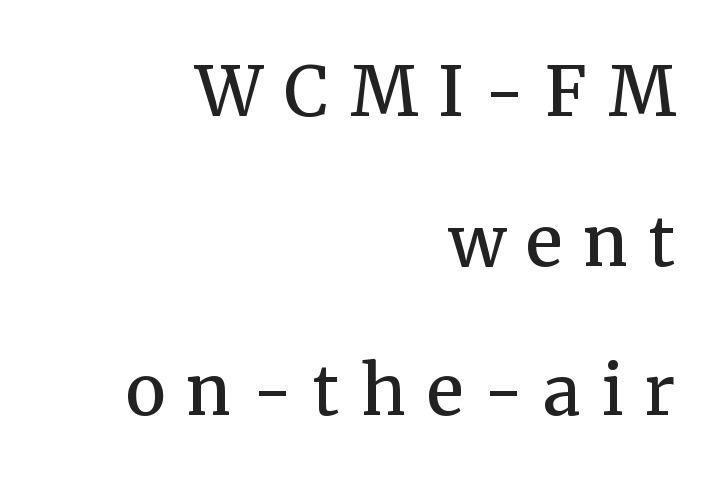
{"serif": "yes", "italic": "no", "bold": "semi", "weight": "semibold", "width": "normal", "stroke_contrast": "medium", "x_height": "medium", "monospaced": "no", "underline": "no", "align": "right", "line_spacing": "loose", "line_spacing_ratio": 2.2, "letter_spacing": "wide", "letter_spacing_em": 0.31, "glyph_px": 68}
